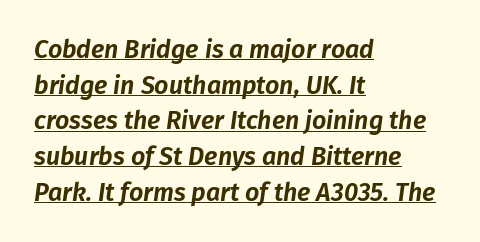
Q: Is the text italic (slanted)? A: Yes, it leans right by about 8 degrees.
Q: Is the text underlined? A: Yes.
Q: How is the paragraph aligned? A: Left-aligned.
Q: Is the spacing between letters normal or unusually wide? A: Normal.
Q: Is the spacing between lines tight, normal or loose? A: Normal.
